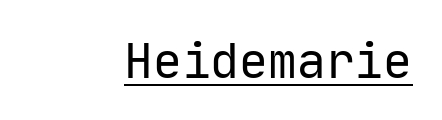
Notice how the stems are strictly vertical — no italics here. Stroke mass is kept to a normal reading level or below. Words appear dense and cohesive because spacing is normal. Check where the strokes stop: nothing finishes them off — pure sans.
